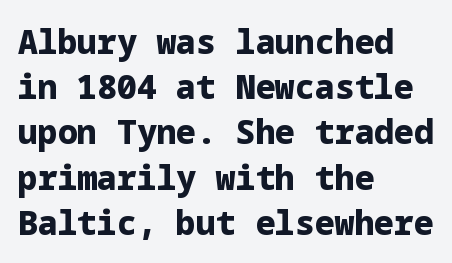
The image shows 33 px heavy sans-serif type, upright; set left-aligned, normal line spacing (1.37x), normal letter spacing, not underlined; low stroke contrast and a medium x-height.
